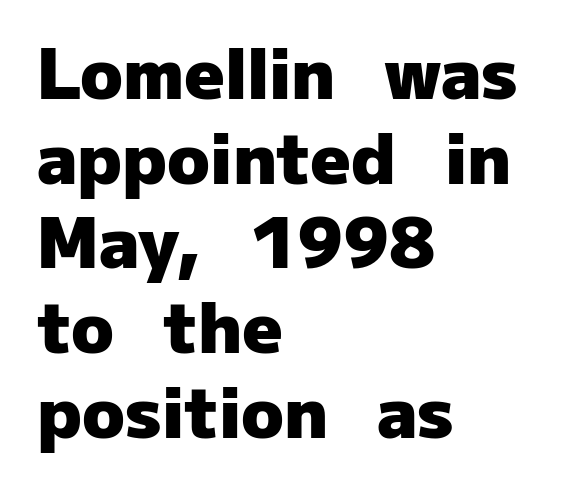
Q: Is the text bold? A: Yes.
Q: Is the text italic (slanted)? A: No, it is upright.
Q: Is the typeface a serif or a sans-serif typeface? A: Sans-serif.
Q: Is the text underlined? A: No.
Q: How is the paragraph aligned? A: Left-aligned.
Q: Is the spacing between letters normal or unusually wide? A: Normal.
Q: Width (condensed, normal, or wide)? A: Normal.
Q: Stroke contrast? A: Low.
Q: x-height? A: Medium.
Q: Monospaced? A: No.
